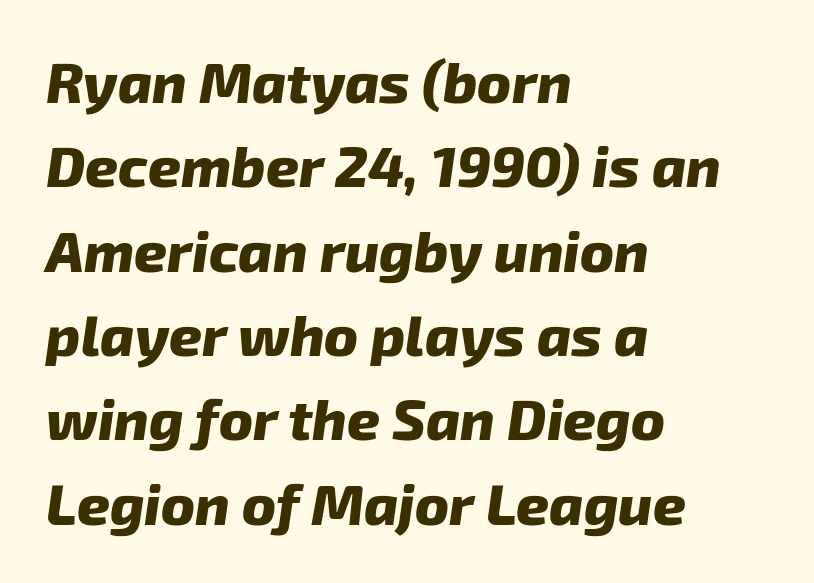
The image shows 57 px heavy type, italic (leaning right); set left-aligned, normal line spacing (1.48x), normal letter spacing, not underlined; low stroke contrast and a medium x-height.
